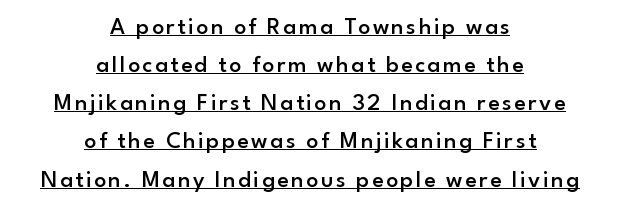
Does a line run under the words? Yes, clearly. The letters stand upright; this is a roman face. The line-height multiplier appears to be the usual default. Horizontal alignment here is central, giving a formal, balanced look. Stroke thickness is moderately raised; the sample reads as semibold.
